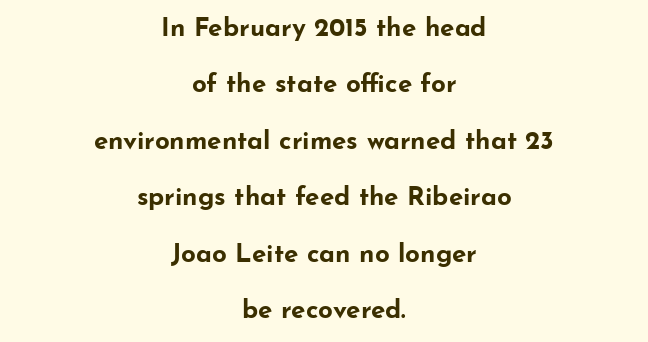
The image shows 26 px bold type, upright; set centered, loose line spacing (2.17x), normal letter spacing, not underlined.
